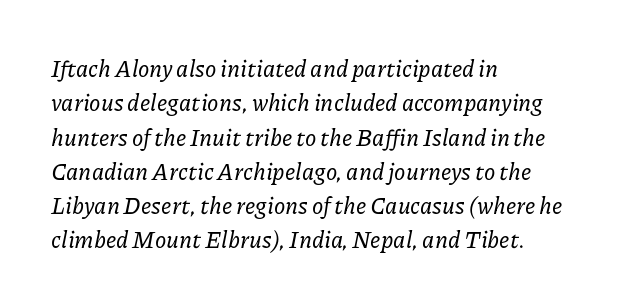
The image shows 23 px text type, italic (leaning right); set left-aligned, normal line spacing (1.49x), normal letter spacing, not underlined.
